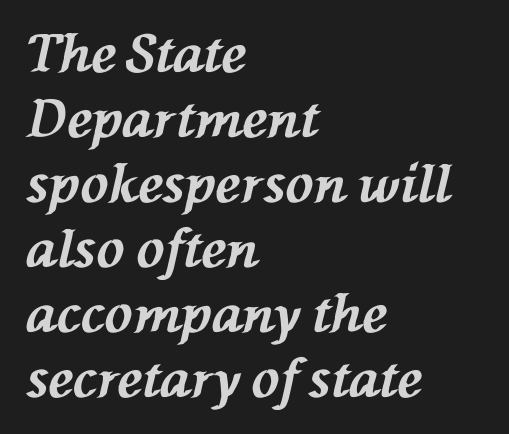
The letterforms sit shoulder to shoulder at normal distance. Tall strokes in this sample are angled rather than plumb. A typesetter would call this proportional, since set widths differ per character. Whoever set this chose a conventional vertical rhythm.
